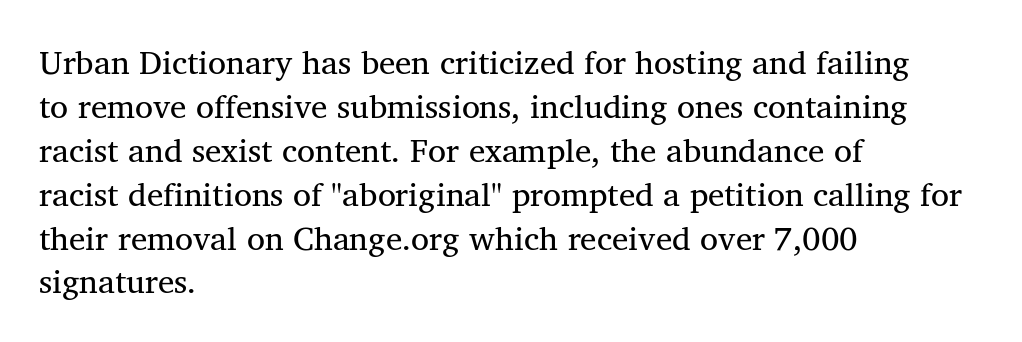
Q: Is the text bold? A: No.
Q: Is the text italic (slanted)? A: No, it is upright.
Q: Is the typeface a serif or a sans-serif typeface? A: Serif.
Q: Is the text underlined? A: No.
Q: How is the paragraph aligned? A: Left-aligned.
Q: Is the spacing between letters normal or unusually wide? A: Normal.
Q: Is the spacing between lines tight, normal or loose? A: Normal.
Q: Width (condensed, normal, or wide)? A: Normal.
Q: Stroke contrast? A: Medium.
Q: x-height? A: Medium.
Q: Monospaced? A: No.
